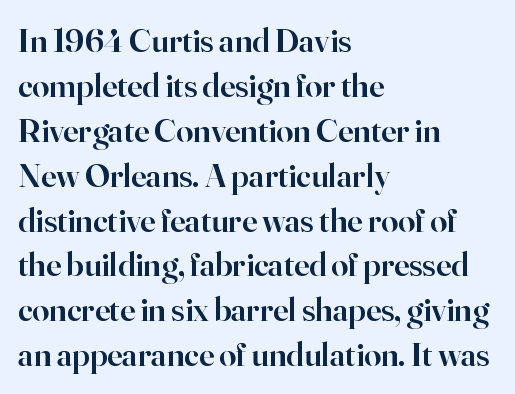
The image shows 34 px semibold serif type, upright; set left-aligned, normal line spacing (1.32x), normal letter spacing, not underlined; high stroke contrast and a small x-height.
